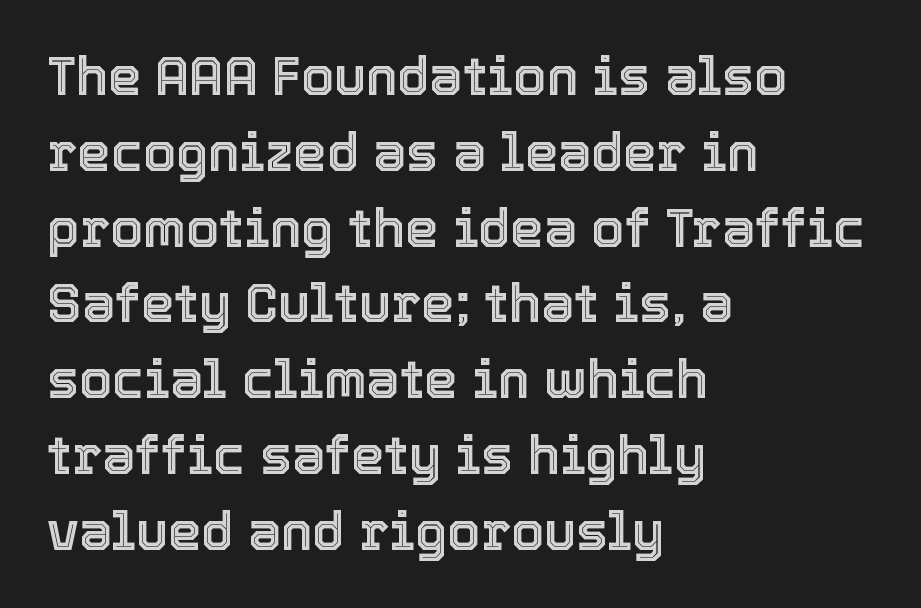
Q: Is the text italic (slanted)? A: No, it is upright.
Q: Is the text underlined? A: No.
Q: How is the paragraph aligned? A: Left-aligned.
Q: Is the spacing between letters normal or unusually wide? A: Normal.
Q: Is the spacing between lines tight, normal or loose? A: Normal.
Q: Width (condensed, normal, or wide)? A: Normal.
Q: x-height? A: Medium.
Q: Monospaced? A: No.
